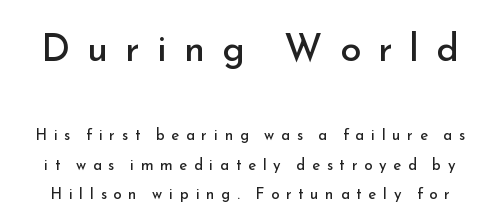
{"serif": "no", "italic": "no", "bold": "no", "weight": "regular", "width": "normal", "stroke_contrast": "low", "x_height": "small", "monospaced": "no", "underline": "no", "line_spacing": "loose", "line_spacing_ratio": 1.95, "letter_spacing": "wide", "letter_spacing_em": 0.45, "larger_block": "first", "size_ratio": 2.53, "glyph_px": 38}
